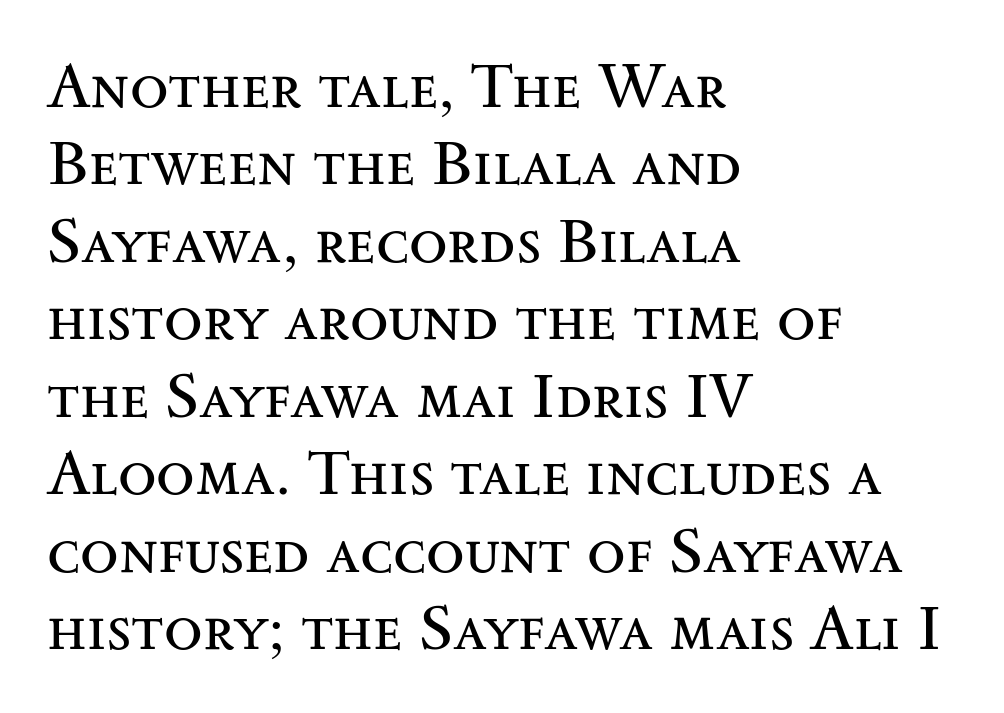
The image shows 63 px regular-weight, wide serif type, upright; set left-aligned, line spacing 1.23x, normal letter spacing, not underlined; medium stroke contrast and a small x-height.
